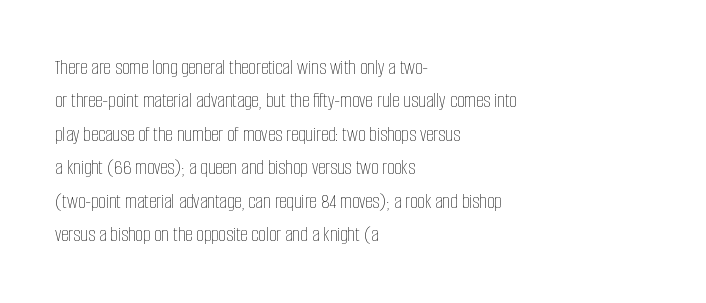
How would I describe the line gaps? Plain and ordinary. Weight: in the light-to-regular range. The type is set solid horizontally, with unmodified tracking. The lines are quadded left.
